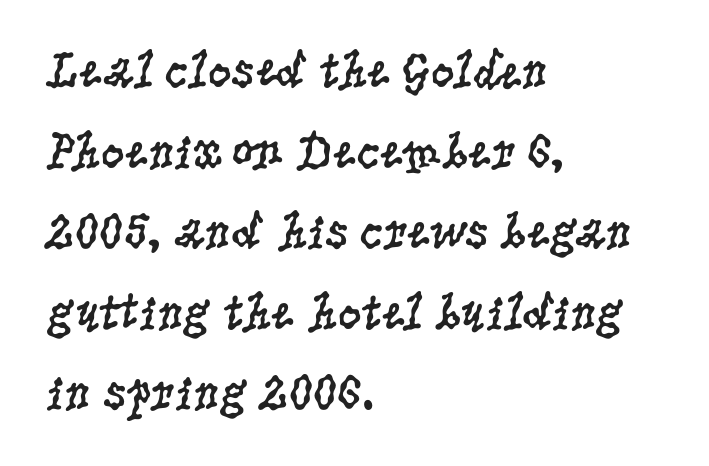
Here the glyphs are tracked normally, forming tight word shapes. One glance says typical: line gaps are just what's usual. Typeset ragged right — the left edge is the straight one.
